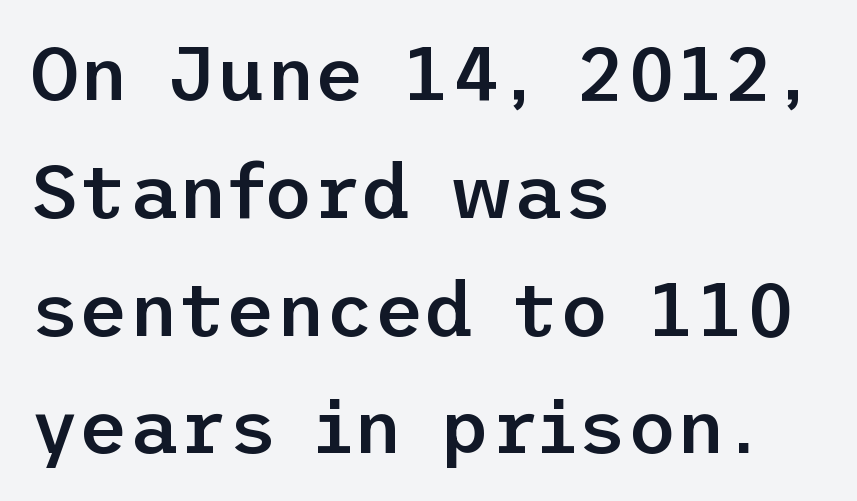
Q: Is the text bold? A: Semi-bold.
Q: Is the text italic (slanted)? A: No, it is upright.
Q: Is the typeface a serif or a sans-serif typeface? A: Sans-serif.
Q: Is the text underlined? A: No.
Q: How is the paragraph aligned? A: Left-aligned.
Q: Is the spacing between letters normal or unusually wide? A: Normal.
Q: Is the spacing between lines tight, normal or loose? A: Normal.
Q: Width (condensed, normal, or wide)? A: Normal.
Q: Stroke contrast? A: Low.
Q: x-height? A: Medium.
